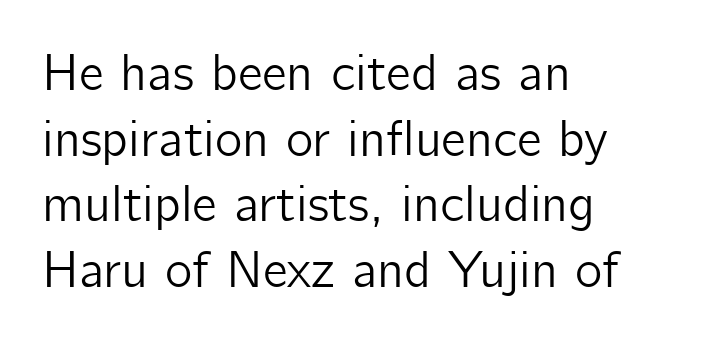
Q: Is the text italic (slanted)? A: No, it is upright.
Q: Is the typeface a serif or a sans-serif typeface? A: Sans-serif.
Q: Is the text underlined? A: No.
Q: How is the paragraph aligned? A: Left-aligned.
Q: Is the spacing between letters normal or unusually wide? A: Normal.
Q: Is the spacing between lines tight, normal or loose? A: Normal.
Q: Width (condensed, normal, or wide)? A: Normal.
Q: Stroke contrast? A: Low.
Q: x-height? A: Medium.
Q: Monospaced? A: No.
